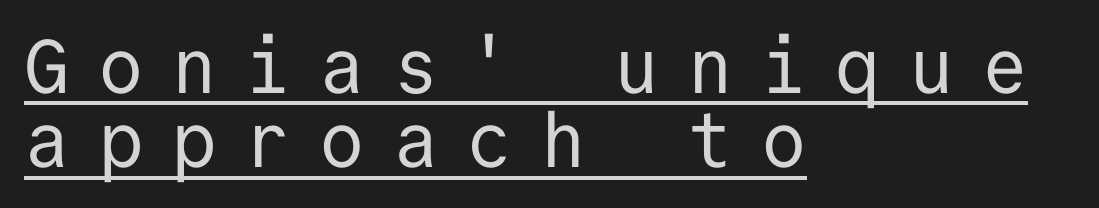
Successive baselines arrive quickly, one right under another. You could count columns in this text — the font is strictly monospaced. A typesetter would mark this as roman, not italic. There is plenty of visible air inserted between adjacent glyphs.
